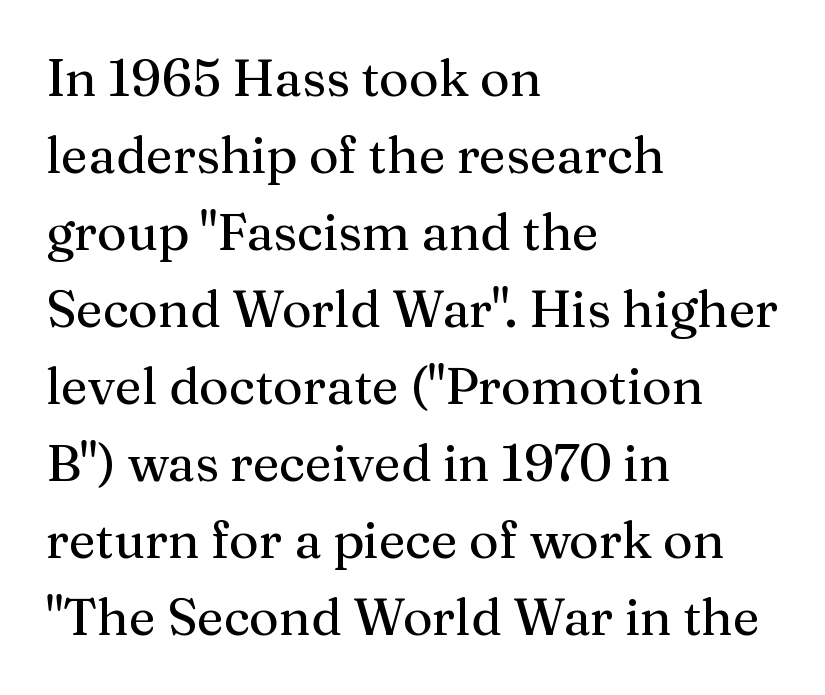
Q: Is the text italic (slanted)? A: No, it is upright.
Q: Is the typeface a serif or a sans-serif typeface? A: Serif.
Q: Is the text underlined? A: No.
Q: How is the paragraph aligned? A: Left-aligned.
Q: Is the spacing between letters normal or unusually wide? A: Normal.
Q: Is the spacing between lines tight, normal or loose? A: Normal.
Q: Width (condensed, normal, or wide)? A: Normal.
Q: Stroke contrast? A: Medium.
Q: x-height? A: Medium.
Q: Monospaced? A: No.
